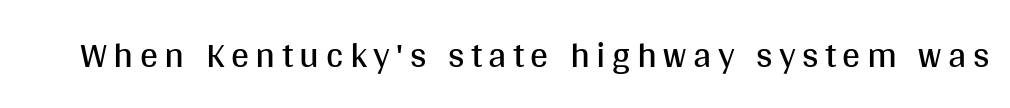
Q: Is the text bold? A: No.
Q: Is the text italic (slanted)? A: No, it is upright.
Q: Is the typeface a serif or a sans-serif typeface? A: Sans-serif.
Q: Is the text underlined? A: No.
Q: Width (condensed, normal, or wide)? A: Normal.
Q: Stroke contrast? A: Medium.
Q: x-height? A: Large.
Q: Monospaced? A: No.
